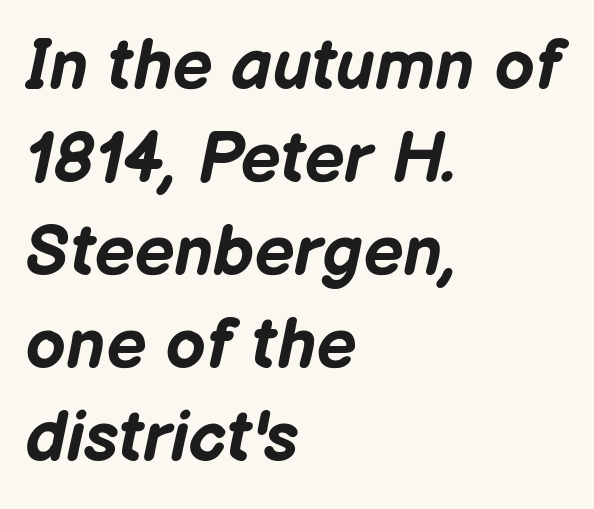
{"italic": "yes", "lean": "right", "slant_degrees": 12, "bold": "yes", "weight": "bold", "width": "normal", "stroke_contrast": "low", "x_height": "medium", "monospaced": "no", "underline": "no", "align": "left", "line_spacing": "normal", "line_spacing_ratio": 1.31, "letter_spacing": "normal", "letter_spacing_em": 0.0, "glyph_px": 71}
